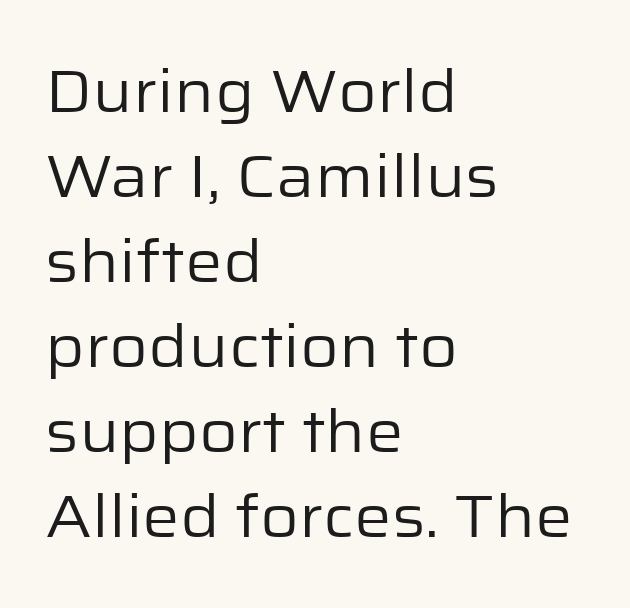
The image shows 59 px regular-weight sans-serif type, upright; set left-aligned, normal line spacing (1.44x), normal letter spacing, not underlined; low stroke contrast and a medium x-height.
